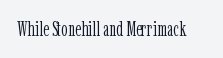
Posture: upright roman. Short note: letters normally spaced. The weight would be labelled regular, book, light, or lighter still. Lines of text with bare space underneath.
